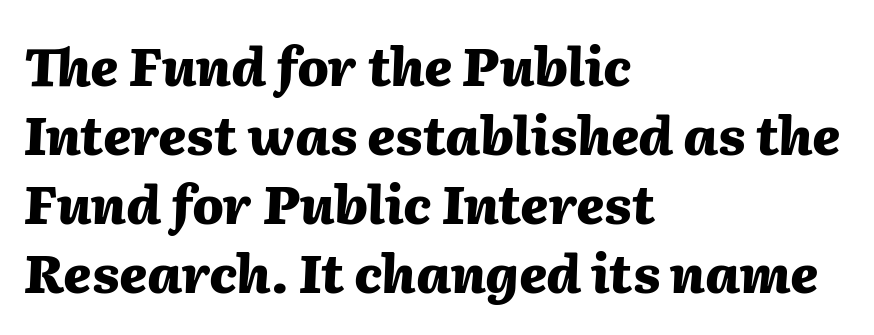
{"italic": "yes", "lean": "right", "slant_degrees": 2, "bold": "yes", "weight": "heavy", "width": "normal", "stroke_contrast": "medium", "x_height": "medium", "monospaced": "no", "underline": "no", "align": "left", "line_spacing": "normal", "line_spacing_ratio": 1.33, "letter_spacing": "normal", "letter_spacing_em": 0.0, "glyph_px": 52}
